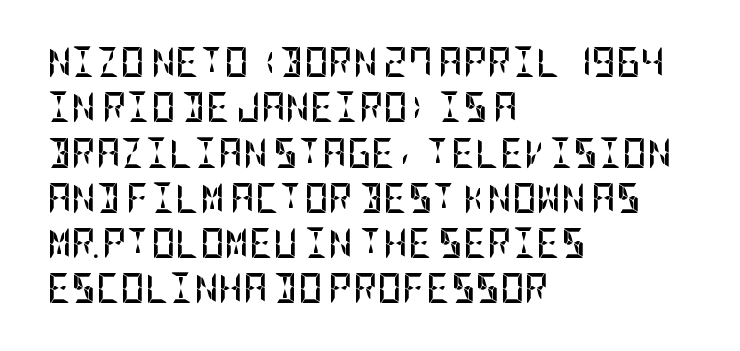
{"serif": "no", "italic": "no", "bold": "yes", "weight": "semibold", "width": "condensed", "stroke_contrast": "low", "x_height": "large", "underline": "no", "align": "left", "line_spacing": "normal", "line_spacing_ratio": 1.51, "letter_spacing": "normal", "letter_spacing_em": 0.0, "glyph_px": 30}
